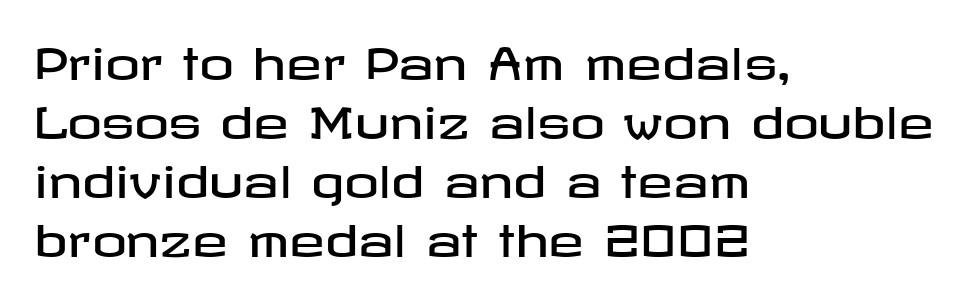
The image shows 43 px wide sans-serif type, upright; set left-aligned, normal line spacing (1.37x), normal letter spacing, not underlined; low stroke contrast and a medium x-height.
